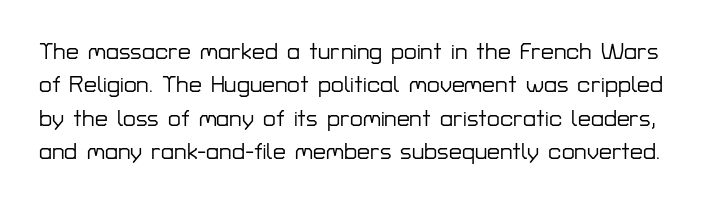
Q: Is the text italic (slanted)? A: No, it is upright.
Q: Is the text underlined? A: No.
Q: Is the spacing between letters normal or unusually wide? A: Normal.
Q: Is the spacing between lines tight, normal or loose? A: Normal.
